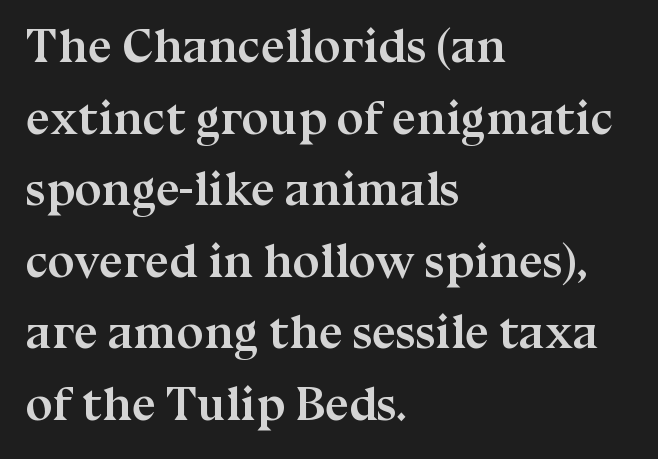
{"serif": "yes", "italic": "no", "bold": "yes", "weight": "semibold", "width": "normal", "stroke_contrast": "medium", "x_height": "medium", "monospaced": "no", "underline": "no", "align": "left", "line_spacing": "normal", "line_spacing_ratio": 1.49, "letter_spacing": "normal", "letter_spacing_em": 0.0, "glyph_px": 48}
